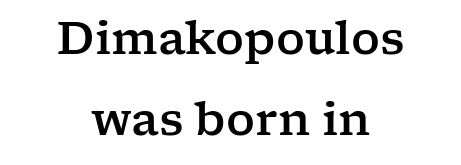
Q: Is the text italic (slanted)? A: No, it is upright.
Q: Is the typeface a serif or a sans-serif typeface? A: Serif.
Q: Is the text underlined? A: No.
Q: How is the paragraph aligned? A: Centered.
Q: Is the spacing between letters normal or unusually wide? A: Normal.
Q: Width (condensed, normal, or wide)? A: Wide.
Q: Stroke contrast? A: Low.
Q: x-height? A: Medium.
Q: Monospaced? A: No.
